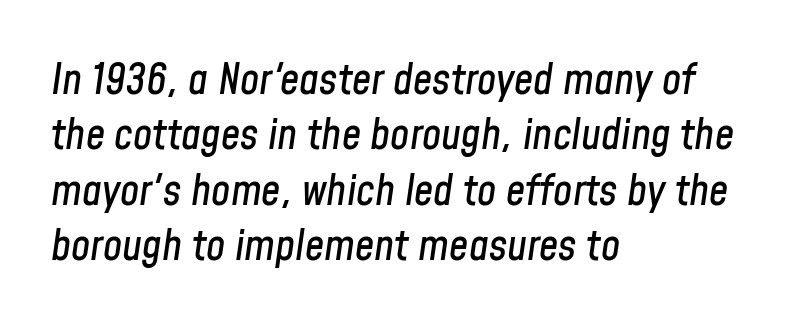
Q: Is the text italic (slanted)? A: Yes, it leans right by about 8 degrees.
Q: Is the text underlined? A: No.
Q: How is the paragraph aligned? A: Left-aligned.
Q: Is the spacing between letters normal or unusually wide? A: Normal.
Q: Is the spacing between lines tight, normal or loose? A: Normal.
Q: Width (condensed, normal, or wide)? A: Condensed.
Q: Stroke contrast? A: Low.
Q: x-height? A: Medium.
Q: Monospaced? A: No.
